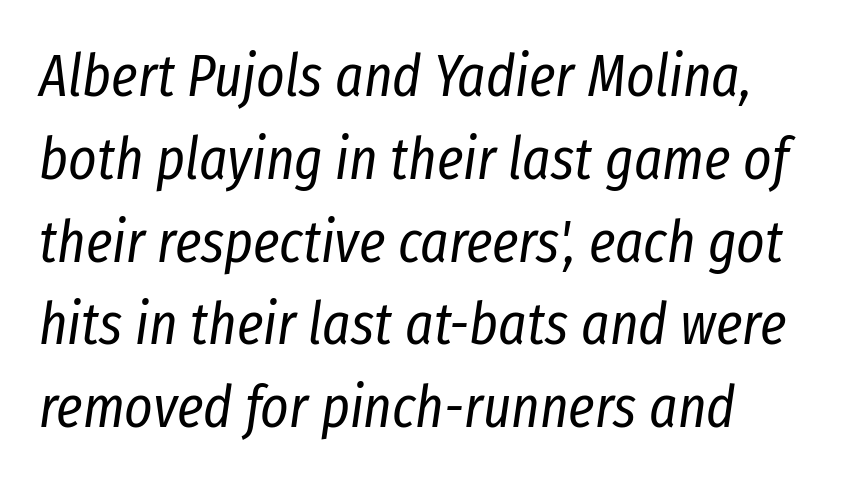
{"italic": "yes", "lean": "right", "slant_degrees": 8, "bold": "no", "weight": "regular", "width": "condensed", "stroke_contrast": "low", "x_height": "medium", "monospaced": "no", "underline": "no", "line_spacing": "normal", "line_spacing_ratio": 1.38, "letter_spacing": "normal", "letter_spacing_em": 0.0, "glyph_px": 60}
